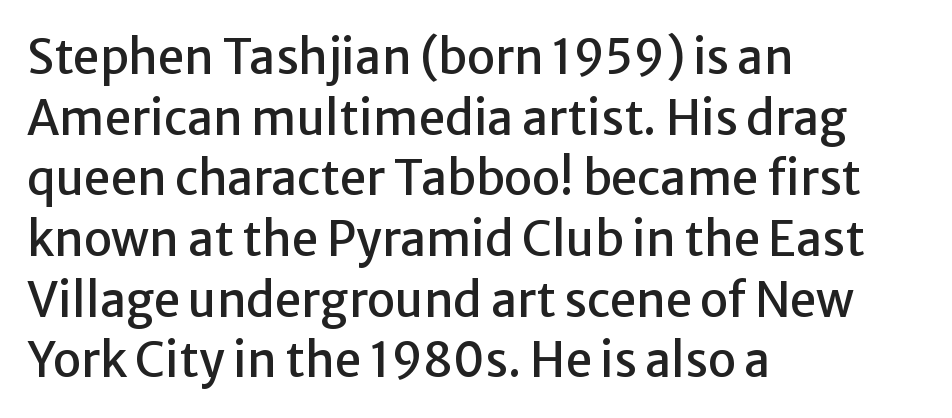
{"serif": "no", "italic": "no", "width": "normal", "stroke_contrast": "low", "x_height": "medium", "monospaced": "no", "underline": "no", "align": "left", "line_spacing": "normal", "line_spacing_ratio": 1.29, "letter_spacing": "normal", "letter_spacing_em": 0.0, "glyph_px": 47}
